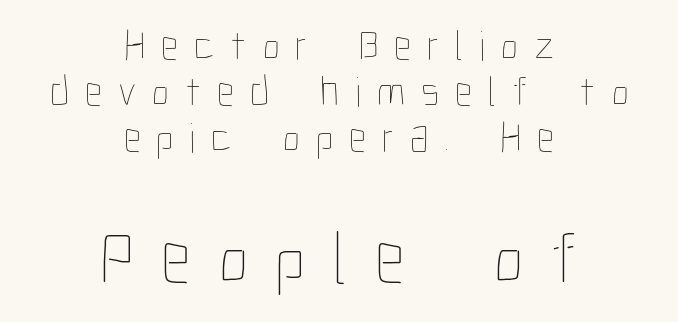
Horizontally, the lines are justified to the midpoint only. Substantial extra tracking has been applied to these lines. Character widths vary here, with narrow letters taking less room than wide ones. The glyphs are unaccompanied by any horizontal stroke below them. The following chunk of copy outweighs the initial chunk in type size. Nope, not italic — everything's standing straight.
